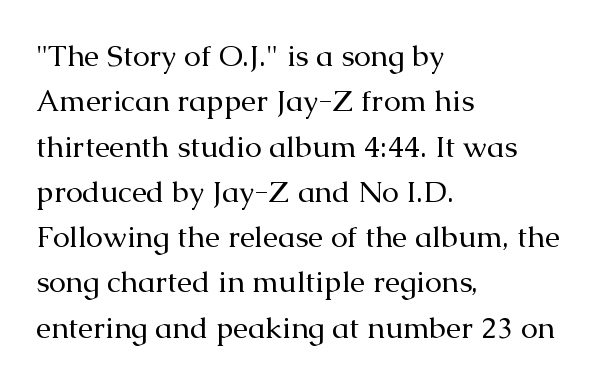
The image shows 30 px regular-weight serif type, upright; set left-aligned, normal line spacing (1.51x), normal letter spacing, not underlined; medium stroke contrast and a medium x-height.
